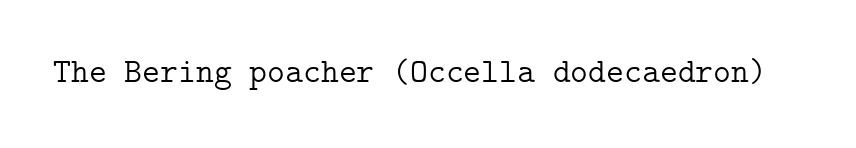
Q: Is the text bold? A: No.
Q: Is the text italic (slanted)? A: No, it is upright.
Q: Is the typeface a serif or a sans-serif typeface? A: Serif.
Q: Is the text underlined? A: No.
Q: Is the spacing between letters normal or unusually wide? A: Normal.
Q: Width (condensed, normal, or wide)? A: Normal.
Q: Stroke contrast? A: Low.
Q: x-height? A: Medium.
